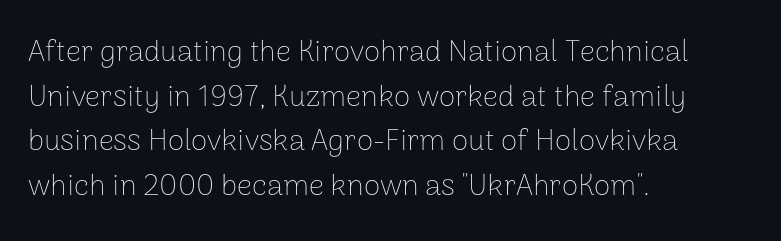
The image shows 30 px thin sans-serif type, upright; set left-aligned, normal line spacing (1.49x), normal letter spacing, not underlined; low stroke contrast and a medium x-height.
